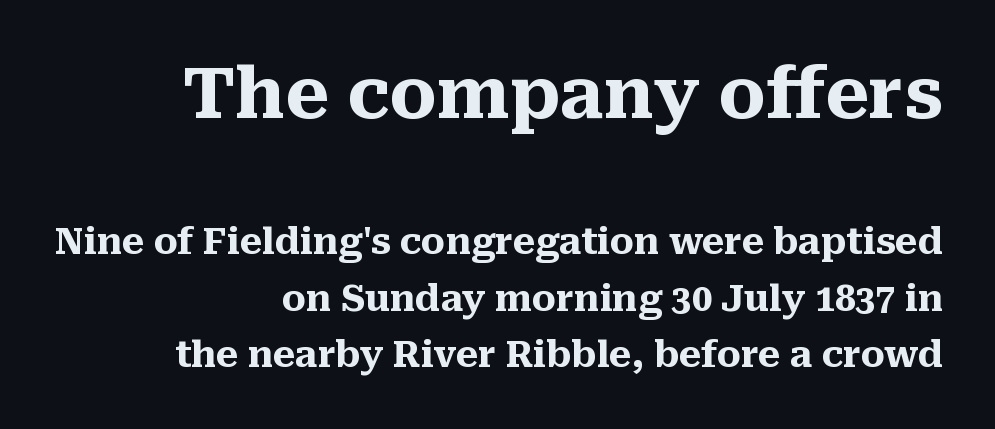
Q: Is the text bold? A: Yes.
Q: Is the text italic (slanted)? A: No, it is upright.
Q: Is the typeface a serif or a sans-serif typeface? A: Serif.
Q: Is the text underlined? A: No.
Q: How is the paragraph aligned? A: Right-aligned.
Q: Is the spacing between letters normal or unusually wide? A: Normal.
Q: Is the spacing between lines tight, normal or loose? A: Normal.
Q: Which block of text is set in a larger size, the first (top) or the second (bottom)? A: The first (top) one.
Q: Width (condensed, normal, or wide)? A: Normal.
Q: Stroke contrast? A: Medium.
Q: x-height? A: Medium.
Q: Monospaced? A: No.
